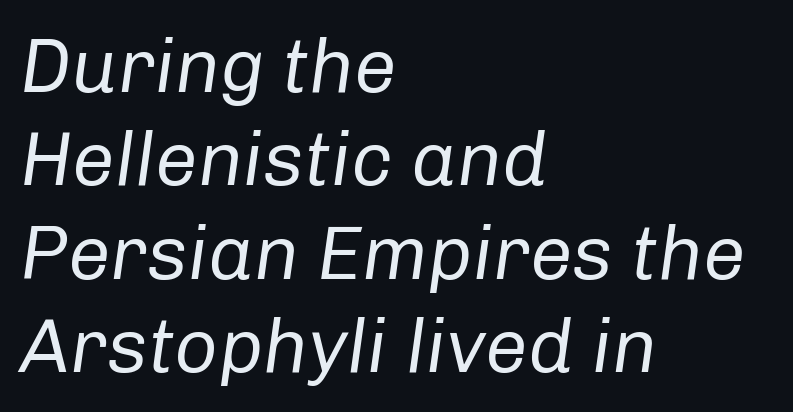
The letters are slanted; this is an italic face. Descenders hang freely into open space. The line texture is even and compact thanks to regular tracking. The strokes are not fattened; the text isn't bold. Is this a fixed-width face? No — the glyphs have proportional, varying widths.
